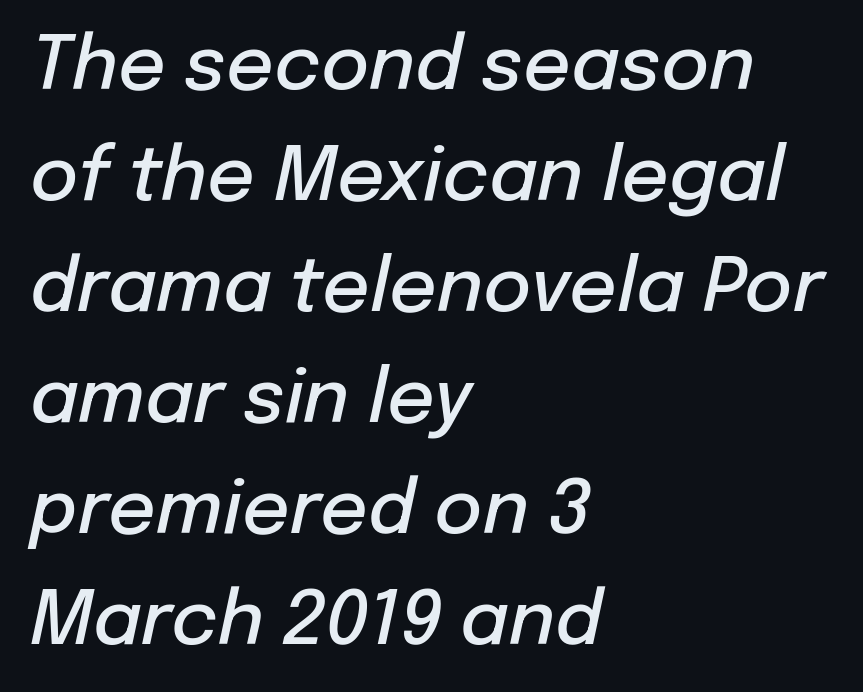
Italic? Definitely — the glyphs are oblique. The passage shown is not underscored anywhere. If you drew a ruler down the left edge, every line would touch it. A somewhat darkened texture: the type is semibold rather than bold. The leading is moderate, giving the passage an even texture.
